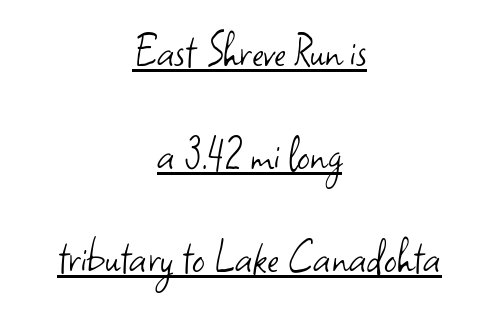
This rendering employs a face without finishing strokes, i.e., a sans-serif. Decoration check: the copy is underlined. Alignment: centered. Spacing verdict: proportional, widths tailored to each character.
